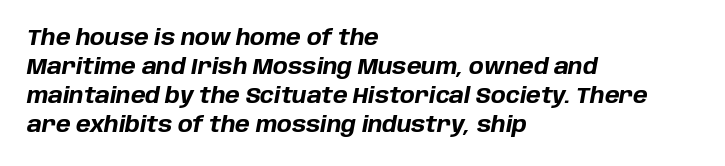
Any mark beneath the type? The region is blank. Regarding leading, the lines here are spaced in the standard way. Where is the straight margin? On the left. The glyphs look as if they've been sheared to an angle.
